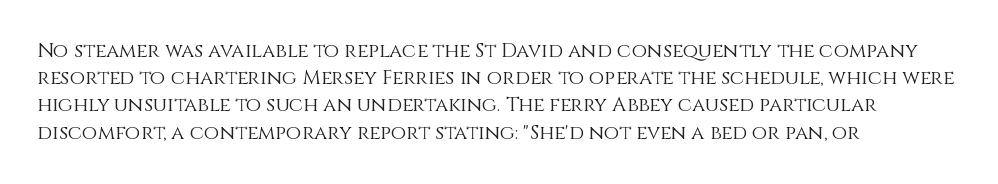
The text block is weighted toward the left margin, trailing off unevenly rightward. Summary of vertical rhythm: regular, with standard interline spacing. Spacing between characters is what you'd get straight out of the box. The letterforms sit at book weight or below.
